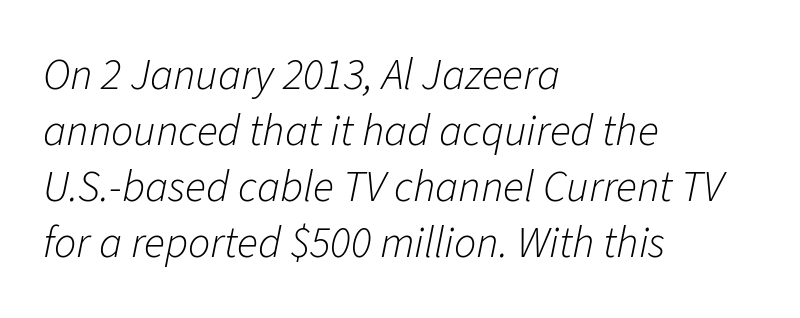
Default kerning and tracking; the words read as compact shapes. Evenly set lines give the paragraph a standard silhouette. Proportional: the letters do not fall into vertical columns. Line beginnings align vertically; line endings do not. Letters have the restrained weight of plain body copy at most. No word sits above an underline.
